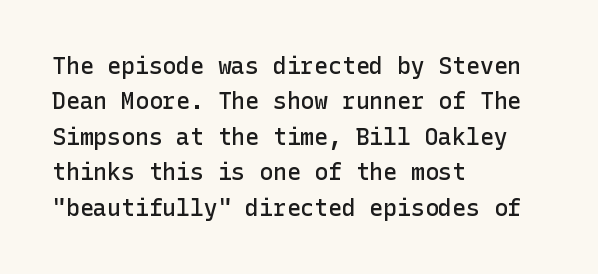
A bit beefed up — I'd call it semibold rather than bold. Upright lettering throughout. Students, observe: this is what conventionally led text looks like. The typesetter chose a ragged-right arrangement here. The rendering keeps characters at their native spacing. Only glyphs here, with clear space below each row.
